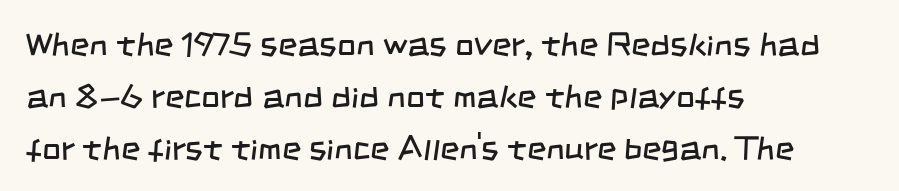
The type family on display is of the sans-serif kind. The font is comparable to plain body text, perhaps lighter. Letters rest on an invisible, unmarked baseline. Observe the ordinary spacing: letters are neighbours, not strangers.
